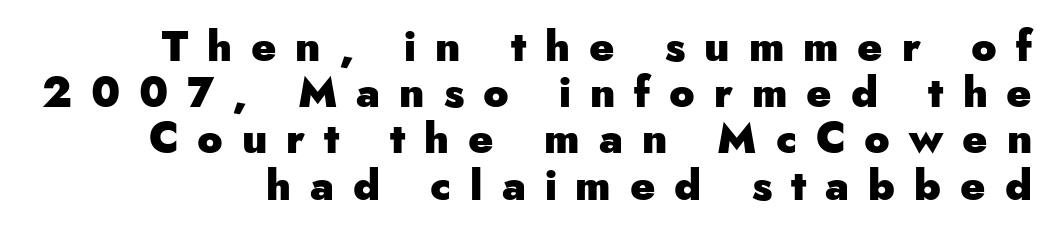
{"serif": "no", "italic": "no", "bold": "yes", "weight": "heavy", "width": "normal", "stroke_contrast": "low", "x_height": "small", "monospaced": "no", "underline": "no", "line_spacing": "tight", "line_spacing_ratio": 1.1, "letter_spacing": "wide", "letter_spacing_em": 0.45, "glyph_px": 42}
